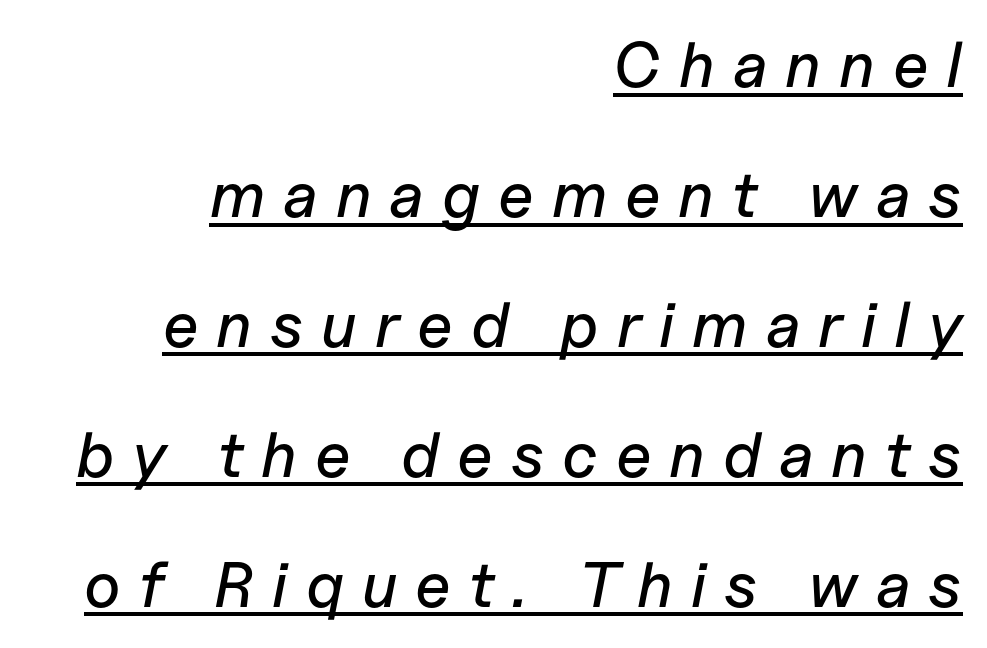
{"italic": "yes", "lean": "right", "slant_degrees": 11, "width": "normal", "stroke_contrast": "low", "x_height": "medium", "monospaced": "no", "underline": "yes", "align": "right", "line_spacing": "loose", "line_spacing_ratio": 2.03, "letter_spacing": "wide", "letter_spacing_em": 0.28, "glyph_px": 64}
